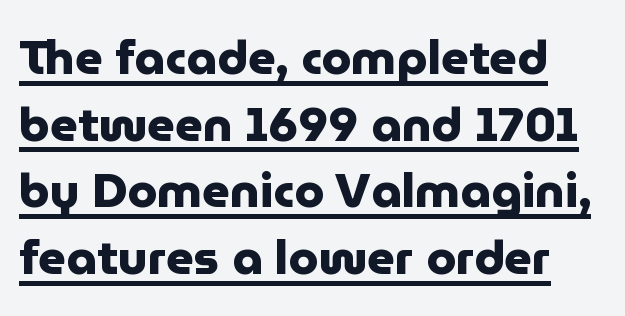
Unlike a traditional serif, this face leaves its strokes unadorned. Weight: bold. Here the designer chose a conventional face with non-uniform glyph widths. Here the glyphs are tracked normally, forming tight word shapes. Unlike italic type, these characters show no tilt at all. Honestly, the row spacing looks completely unremarkable.
